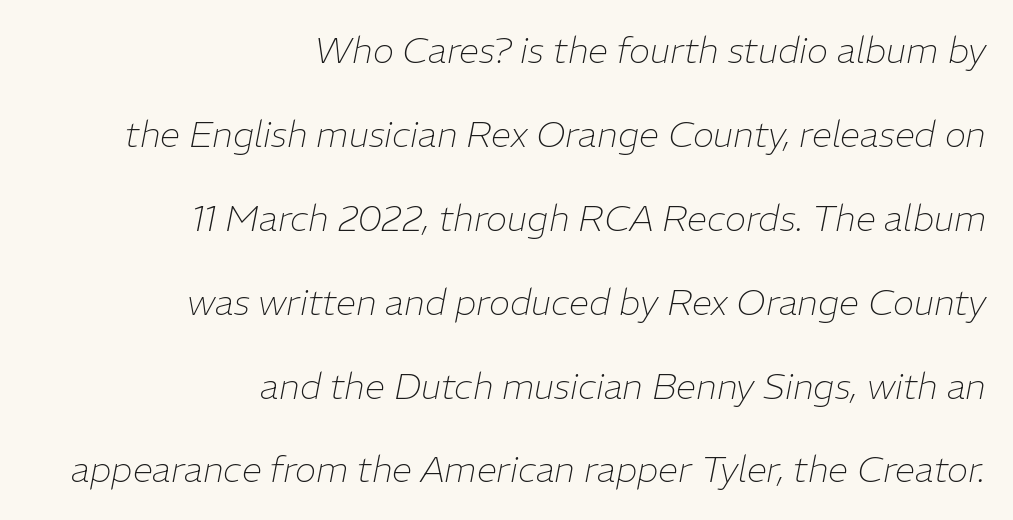
{"italic": "yes", "lean": "right", "slant_degrees": 11, "bold": "no", "weight": "thin", "width": "normal", "stroke_contrast": "low", "x_height": "medium", "monospaced": "no", "underline": "no", "align": "right", "line_spacing": "loose", "line_spacing_ratio": 2.33, "letter_spacing": "normal", "letter_spacing_em": 0.0, "glyph_px": 36}
